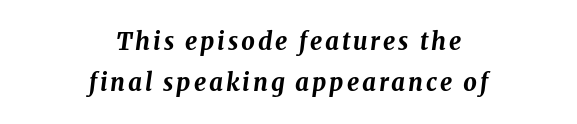
{"italic": "yes", "lean": "right", "slant_degrees": 8, "bold": "yes", "underline": "no", "align": "center", "line_spacing": "normal", "line_spacing_ratio": 1.7, "glyph_px": 24}
